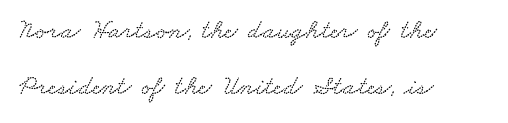
Line spacing here is loose. Descenders are the only things crossing below the line. Short note: letters normally spaced. Horizontal alignment here is leftward, the default for most running prose.
